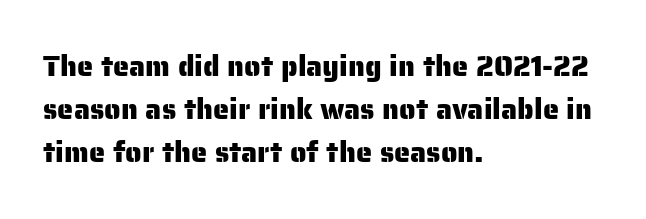
The text was rendered using a sans face with plain stroke endings. Every row of glyphs begins at an identical x-position on the left. Tracking here is standard; glyphs follow each other at the usual distance. Style check: upright.
